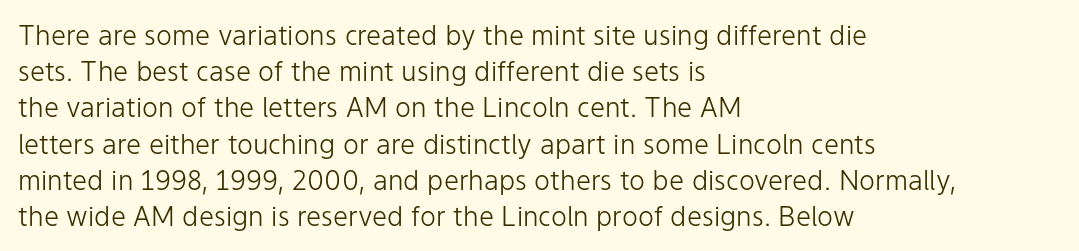
{"italic": "no", "bold": "no", "underline": "no", "align": "left", "line_spacing": "normal", "line_spacing_ratio": 1.34, "letter_spacing": "normal", "letter_spacing_em": 0.0, "glyph_px": 27}
